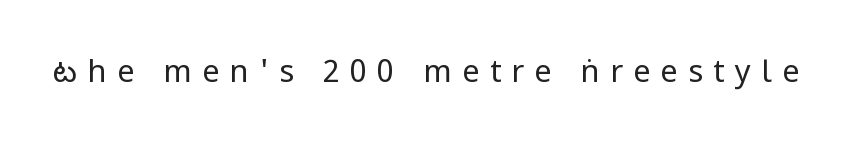
Q: Is the text bold? A: No.
Q: Is the text italic (slanted)? A: No, it is upright.
Q: Is the typeface a serif or a sans-serif typeface? A: Sans-serif.
Q: Is the text underlined? A: No.
Q: Is the spacing between letters normal or unusually wide? A: Unusually wide.
Q: Width (condensed, normal, or wide)? A: Condensed.
Q: Stroke contrast? A: Low.
